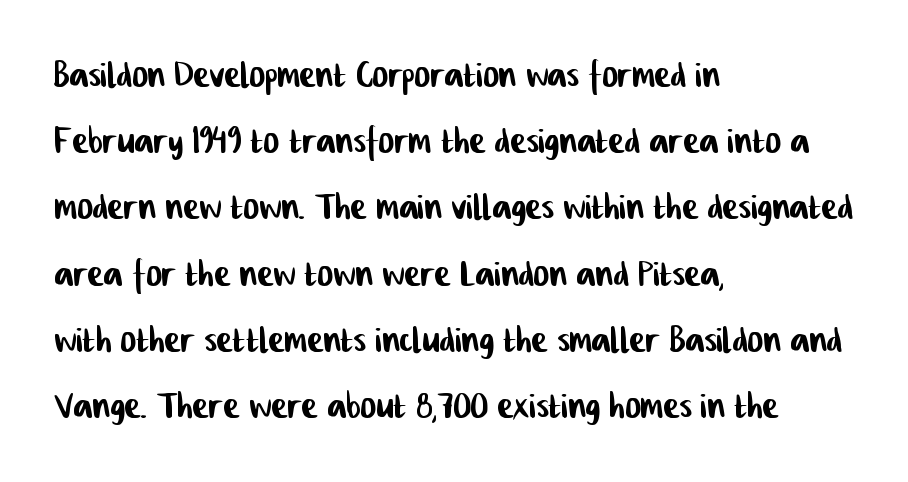
Students, note that the glyphs here touch the page at normal intervals. Baseline-to-baseline distance is the conventional proportion of letter height. Examine the stroke ends and you'll find no serifs. Note the varied advance widths — an 'i' is clearly narrower than an 'm'. A student would call this left alignment; a typographer would say flush left, rag right. Decoration check: the copy has no underline.
